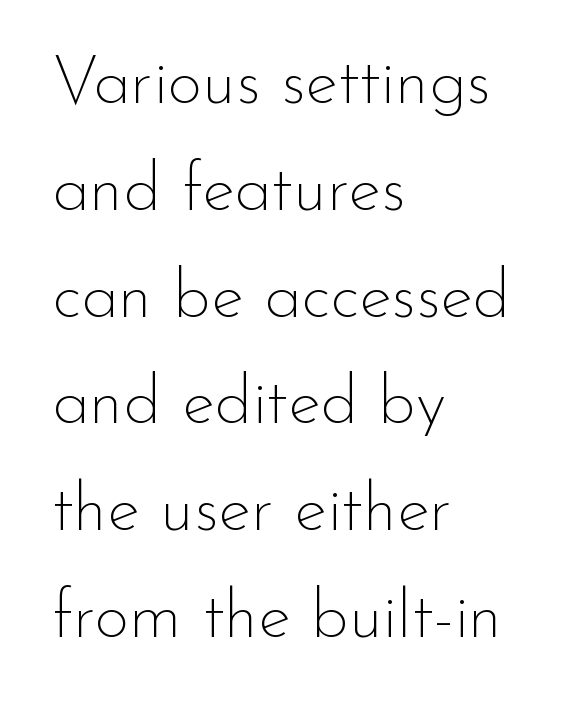
The foot of each line stays bare and open. The typesetter chose a ragged-right arrangement here. How are the letters spaced? Ordinarily, with no added tracking. Unlike a traditional serif, this face leaves its strokes unadorned.
